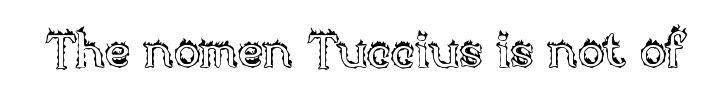
The image shows 49 px text type, upright; set normal letter spacing, not underlined; a large x-height.
